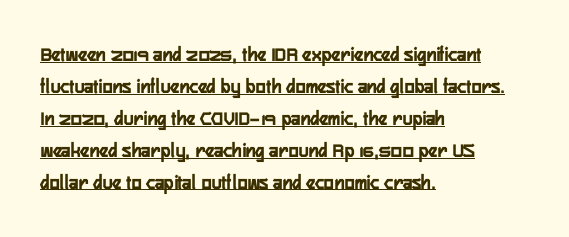
Q: Is the text italic (slanted)? A: No, it is upright.
Q: Is the text underlined? A: Yes.
Q: How is the paragraph aligned? A: Left-aligned.
Q: Is the spacing between letters normal or unusually wide? A: Normal.
Q: Is the spacing between lines tight, normal or loose? A: Normal.
